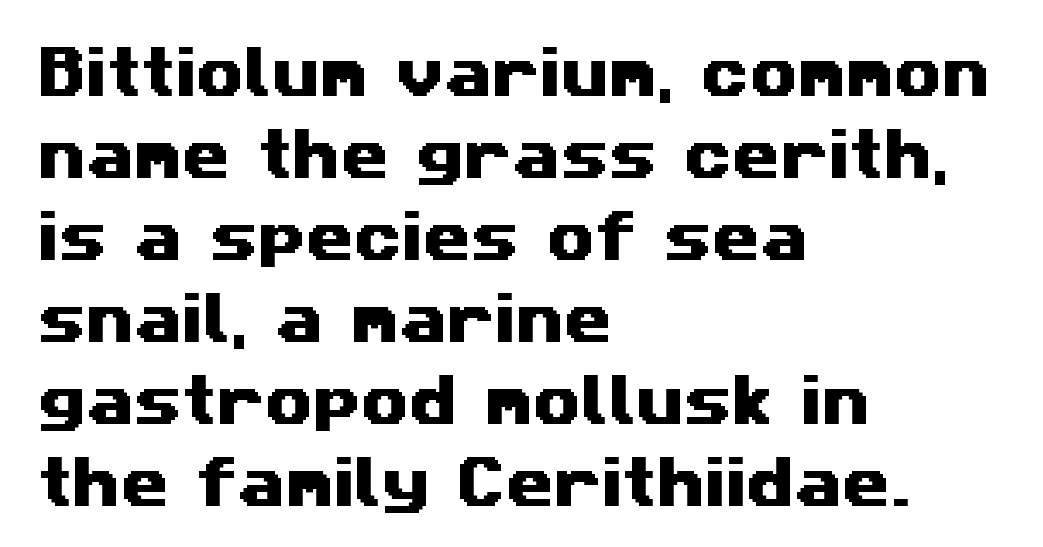
Lines of text with bare space underneath. Where is the straight margin? On the left. The face used here is a sans, in the tradition of grotesques and geometrics. Reading down the column, the eye jumps a familiar distance to each next line. Characters follow at the spacing the type designer built in. The face used here is proportionally spaced, like ordinary book or web type.
